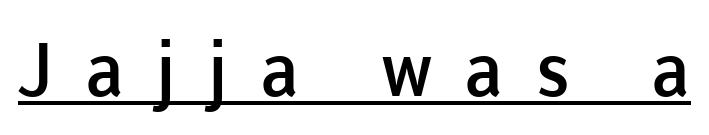
Q: Is the text bold? A: Semi-bold.
Q: Is the text italic (slanted)? A: No, it is upright.
Q: Is the typeface a serif or a sans-serif typeface? A: Sans-serif.
Q: Is the text underlined? A: Yes.
Q: Is the spacing between letters normal or unusually wide? A: Unusually wide.
Q: Width (condensed, normal, or wide)? A: Normal.
Q: Stroke contrast? A: Low.
Q: x-height? A: Medium.
Q: Monospaced? A: No.
